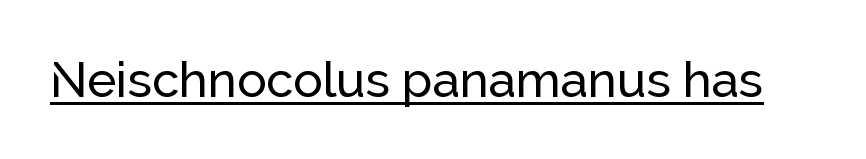
Notice how a bar underscores the lettering throughout. The gaps between neighbouring characters are ordinary and unremarkable. Looks like regular typesetting: each glyph gets only the width it needs. It's the straight-up-and-down kind of type. In terms of letterform style, serifs are entirely absent.
